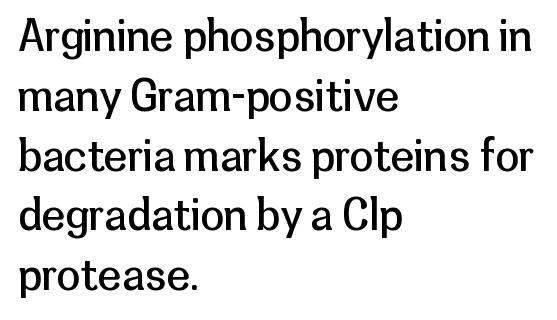
Summary of weight: not heavy and not bold. Caption: multi-line text, flush left, ragged right. This sample uses an upright cut, with every glyph sitting square on the baseline. Leading: standard.
